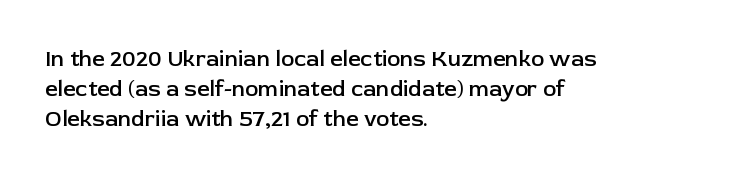
The image shows 22 px text type, upright; set left-aligned, normal line spacing (1.37x), normal letter spacing, not underlined.
